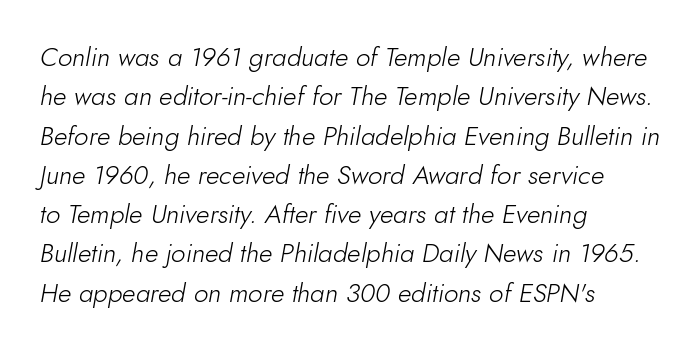
{"italic": "yes", "lean": "right", "slant_degrees": 10, "bold": "no", "underline": "no", "align": "left", "line_spacing": "normal", "line_spacing_ratio": 1.51, "letter_spacing": "normal", "letter_spacing_em": 0.0, "glyph_px": 26}
